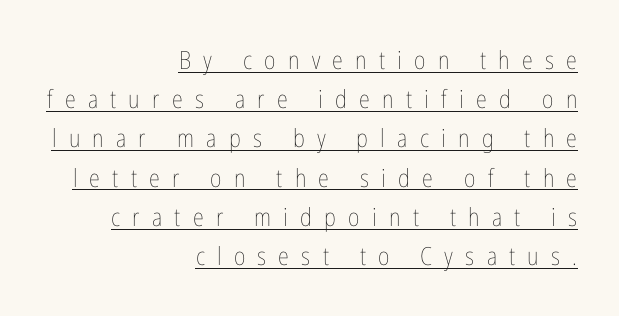
The image shows 25 px text type, upright; set right-aligned, normal line spacing (1.57x), unusually wide letter spacing (+0.49 em), underlined.
